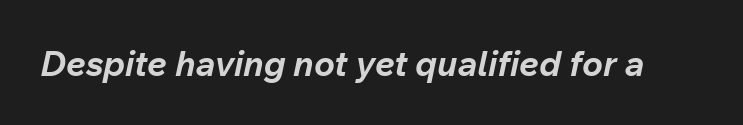
Q: Is the text bold? A: Yes.
Q: Is the text italic (slanted)? A: Yes, it leans right by about 12 degrees.
Q: Is the text underlined? A: No.
Q: Is the spacing between letters normal or unusually wide? A: Normal.
Q: Width (condensed, normal, or wide)? A: Normal.
Q: Stroke contrast? A: Low.
Q: x-height? A: Medium.
Q: Monospaced? A: No.
